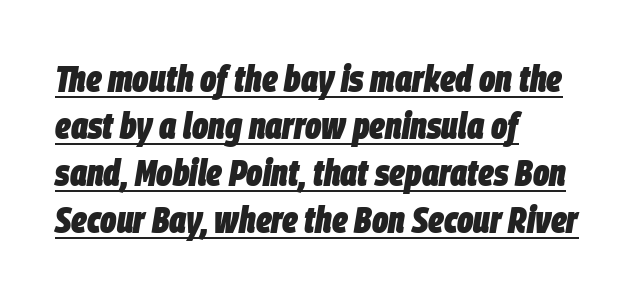
Q: Is the text bold? A: Yes.
Q: Is the text italic (slanted)? A: Yes, it leans right by about 9 degrees.
Q: Is the text underlined? A: Yes.
Q: How is the paragraph aligned? A: Left-aligned.
Q: Is the spacing between letters normal or unusually wide? A: Normal.
Q: Width (condensed, normal, or wide)? A: Condensed.
Q: Stroke contrast? A: Low.
Q: x-height? A: Large.
Q: Monospaced? A: No.
